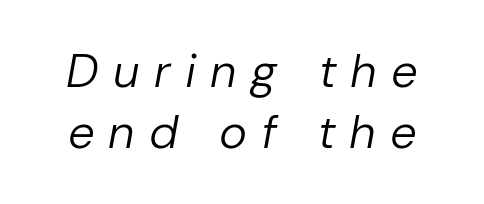
{"italic": "yes", "lean": "right", "slant_degrees": 10, "bold": "no", "weight": "regular", "width": "normal", "stroke_contrast": "low", "x_height": "medium", "monospaced": "no", "underline": "no", "line_spacing": "normal", "line_spacing_ratio": 1.3, "letter_spacing": "wide", "letter_spacing_em": 0.34, "glyph_px": 47}
